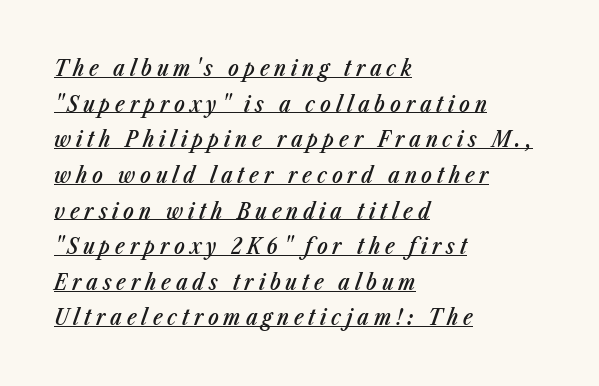
Q: Is the text bold? A: Semi-bold.
Q: Is the text italic (slanted)? A: Yes, it leans right by about 23 degrees.
Q: Is the text underlined? A: Yes.
Q: How is the paragraph aligned? A: Left-aligned.
Q: Is the spacing between letters normal or unusually wide? A: Unusually wide.
Q: Is the spacing between lines tight, normal or loose? A: Normal.
